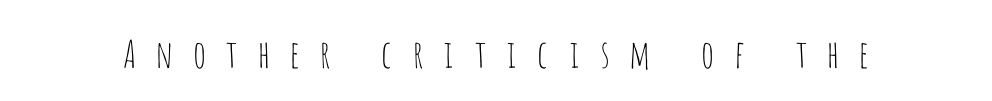
{"serif": "no", "italic": "no", "bold": "no", "weight": "thin", "width": "condensed", "stroke_contrast": "low", "x_height": "large", "monospaced": "no", "underline": "no", "letter_spacing": "wide", "letter_spacing_em": 0.48, "glyph_px": 38}
